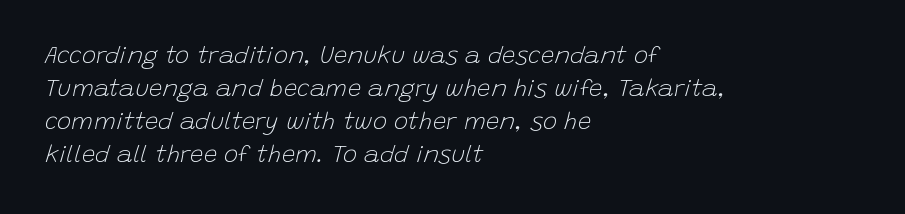
The image shows 24 px text type, italic (leaning right); set left-aligned, normal line spacing (1.37x), normal letter spacing, not underlined.
